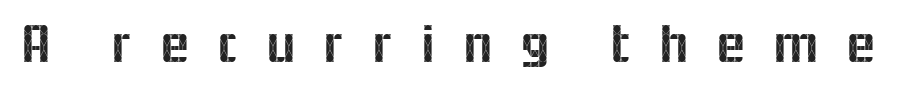
{"serif": "no", "italic": "no", "width": "normal", "x_height": "medium", "monospaced": "no", "underline": "no", "letter_spacing": "wide", "letter_spacing_em": 0.45, "glyph_px": 56}
